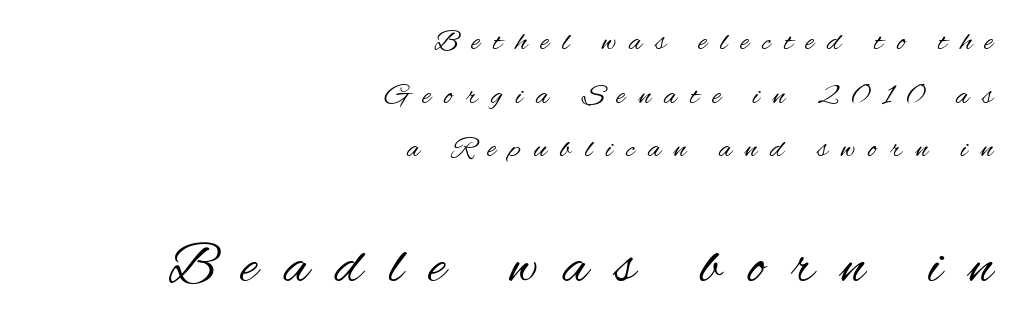
{"serif": "no", "bold": "no", "weight": "regular", "width": "condensed", "stroke_contrast": "medium", "x_height": "small", "monospaced": "no", "underline": "no", "align": "right", "line_spacing_ratio": 1.79, "letter_spacing": "wide", "letter_spacing_em": 0.45, "larger_block": "second", "size_ratio": 1.97, "glyph_px": 59}
